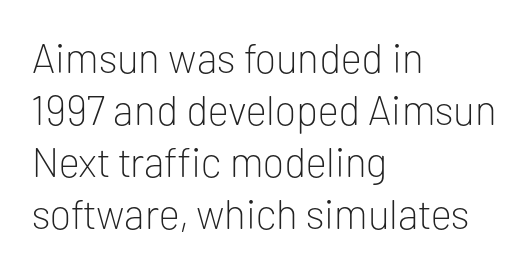
Q: Is the text bold? A: No.
Q: Is the text italic (slanted)? A: No, it is upright.
Q: Is the typeface a serif or a sans-serif typeface? A: Sans-serif.
Q: Is the text underlined? A: No.
Q: How is the paragraph aligned? A: Left-aligned.
Q: Is the spacing between letters normal or unusually wide? A: Normal.
Q: Is the spacing between lines tight, normal or loose? A: Normal.
Q: Width (condensed, normal, or wide)? A: Normal.
Q: Stroke contrast? A: Low.
Q: x-height? A: Medium.
Q: Monospaced? A: No.
